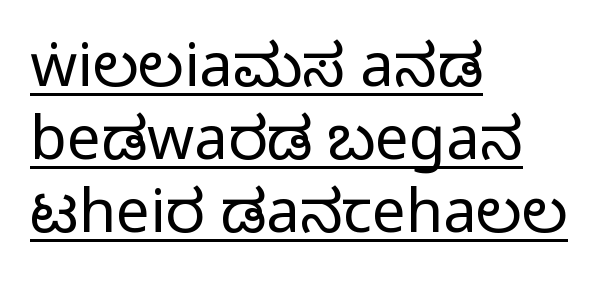
The image shows 60 px regular-weight, condensed sans-serif type, upright; set left-aligned, line spacing 1.22x, normal letter spacing, underlined; low stroke contrast and a large x-height.
